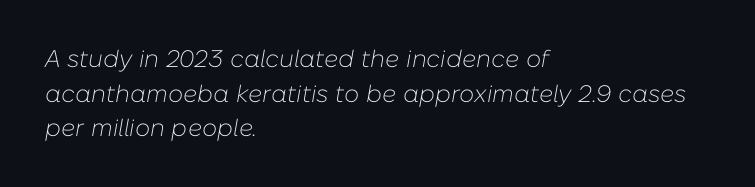
Q: Is the text bold? A: No.
Q: Is the text italic (slanted)? A: Yes, it leans right by about 10 degrees.
Q: Is the text underlined? A: No.
Q: How is the paragraph aligned? A: Left-aligned.
Q: Is the spacing between letters normal or unusually wide? A: Normal.
Q: Is the spacing between lines tight, normal or loose? A: Normal.
